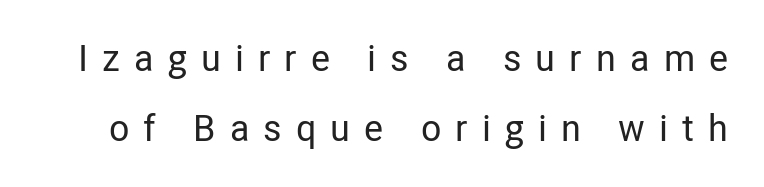
Q: Is the text italic (slanted)? A: No, it is upright.
Q: Is the typeface a serif or a sans-serif typeface? A: Sans-serif.
Q: Is the text underlined? A: No.
Q: Is the spacing between letters normal or unusually wide? A: Unusually wide.
Q: Width (condensed, normal, or wide)? A: Condensed.
Q: Stroke contrast? A: Low.
Q: x-height? A: Medium.
Q: Monospaced? A: No.
